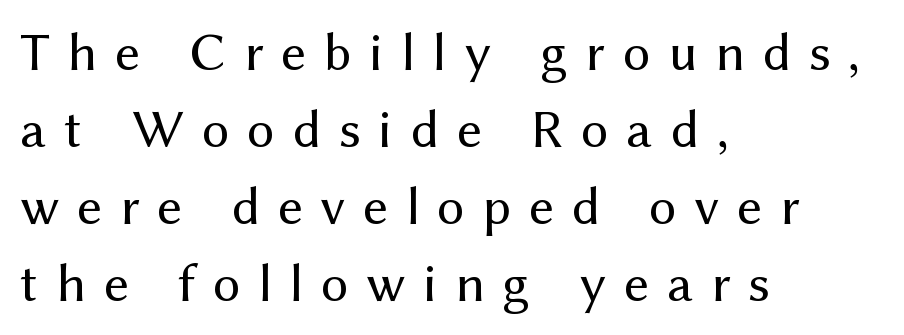
Q: Is the text bold? A: No.
Q: Is the text italic (slanted)? A: No, it is upright.
Q: Is the typeface a serif or a sans-serif typeface? A: Sans-serif.
Q: Is the text underlined? A: No.
Q: How is the paragraph aligned? A: Left-aligned.
Q: Is the spacing between letters normal or unusually wide? A: Unusually wide.
Q: Is the spacing between lines tight, normal or loose? A: Normal.
Q: Width (condensed, normal, or wide)? A: Normal.
Q: Stroke contrast? A: Medium.
Q: x-height? A: Medium.
Q: Monospaced? A: No.
